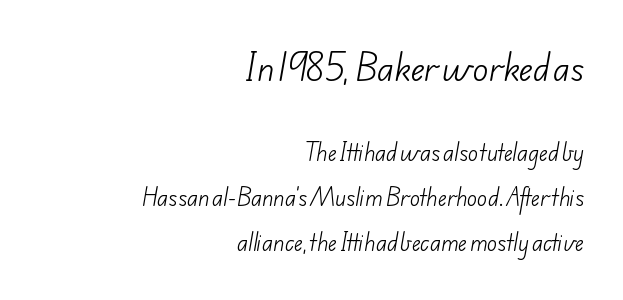
Check where the strokes stop: nothing finishes them off — pure sans. This rendering features lettering with no underline. Caption: face not bold, strokes unweighted. Inter-character spacing is left at the font's built-in metrics. If you squint, the top block still reads clearly — it's the larger of the two.
